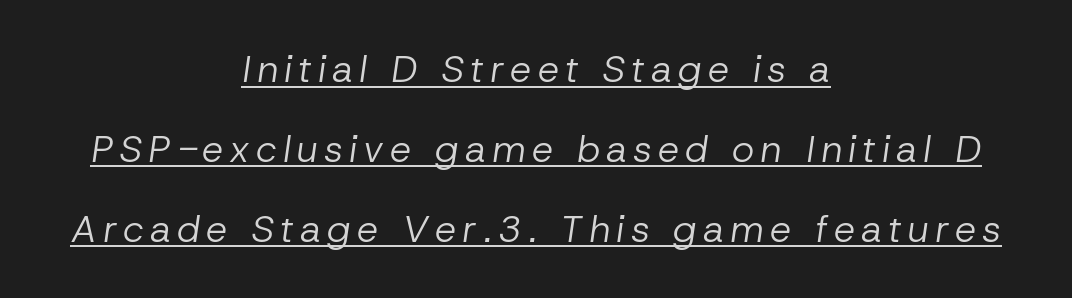
Underline: present. On a weight scale, this lands at 450 or below. Style check: oblique. This sample has the flowing, uneven cadence of proportional lettering. Both edges are ragged and mirror each other, which tells us the setting is centered.
